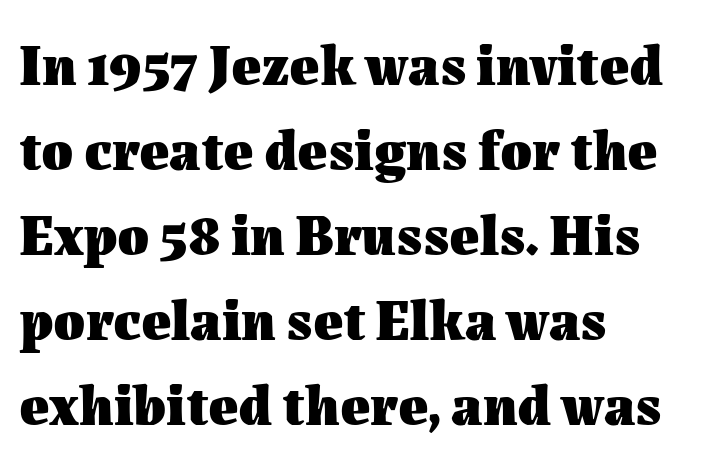
{"italic": "no", "bold": "yes", "weight": "heavy", "width": "normal", "stroke_contrast": "medium", "x_height": "medium", "monospaced": "no", "underline": "no", "align": "left", "line_spacing": "normal", "line_spacing_ratio": 1.49, "letter_spacing": "normal", "letter_spacing_em": 0.0, "glyph_px": 57}
